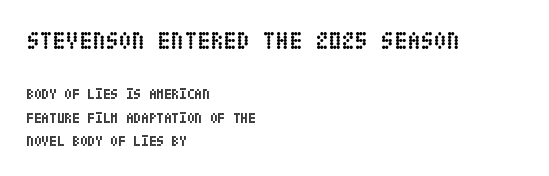
{"italic": "no", "bold": "yes", "underline": "no", "align": "left", "line_spacing": "normal", "line_spacing_ratio": 1.67, "letter_spacing": "normal", "letter_spacing_em": 0.0, "larger_block": "first", "size_ratio": 1.71, "glyph_px": 24}
